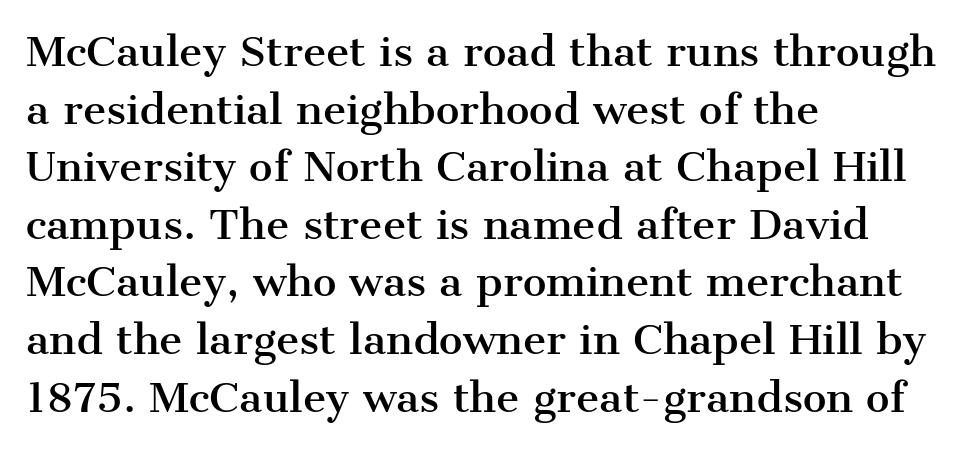
In CSS terms this would be text-align: left. These lines are rendered in a variable-pitch font. The baseline area is clear. The designer left line spacing at the default. This rendering employs a face with finishing strokes, i.e., a serif.
